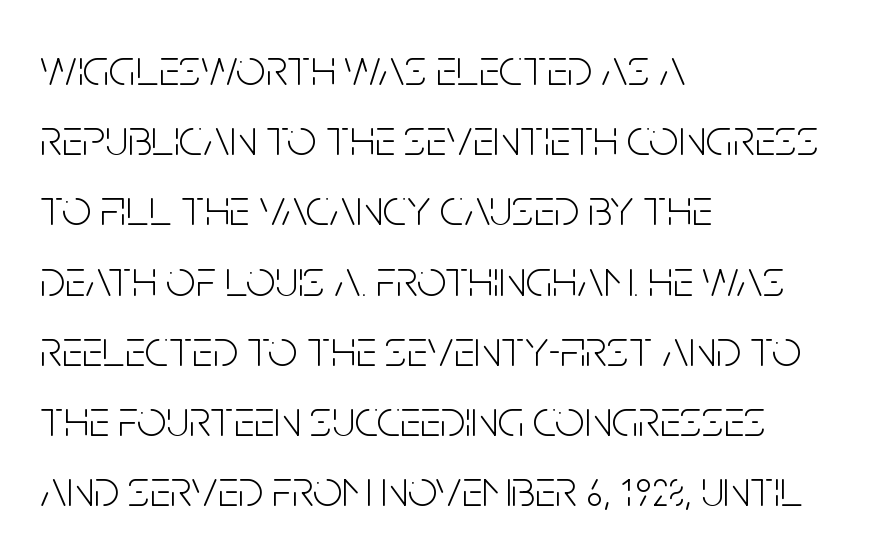
Q: Is the text bold? A: No.
Q: Is the text italic (slanted)? A: No, it is upright.
Q: Is the typeface a serif or a sans-serif typeface? A: Sans-serif.
Q: Is the text underlined? A: No.
Q: How is the paragraph aligned? A: Left-aligned.
Q: Is the spacing between letters normal or unusually wide? A: Normal.
Q: Is the spacing between lines tight, normal or loose? A: Normal.
Q: Width (condensed, normal, or wide)? A: Condensed.
Q: Stroke contrast? A: Low.
Q: x-height? A: Large.
Q: Monospaced? A: No.
